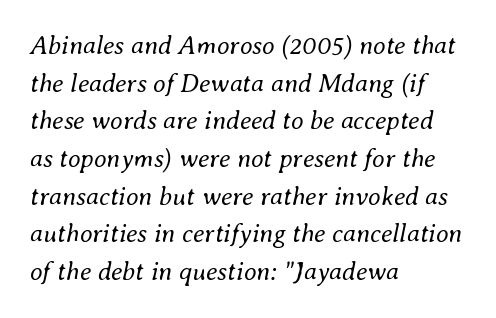
The image shows 26 px text type, italic (leaning right); set left-aligned, normal line spacing (1.45x), normal letter spacing, not underlined.
